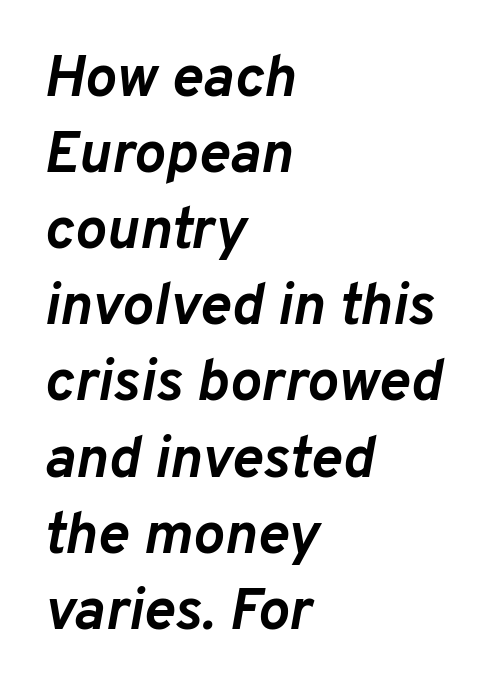
{"italic": "yes", "lean": "right", "slant_degrees": 10, "bold": "yes", "weight": "semibold", "width": "normal", "stroke_contrast": "low", "x_height": "medium", "monospaced": "no", "underline": "no", "align": "left", "line_spacing": "normal", "line_spacing_ratio": 1.29, "letter_spacing": "normal", "letter_spacing_em": 0.0, "glyph_px": 59}
